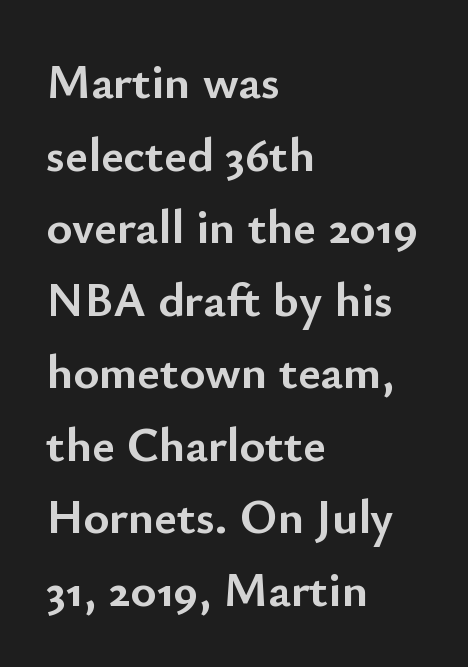
The image shows 49 px semibold sans-serif type, upright; set left-aligned, normal line spacing (1.48x), normal letter spacing, not underlined; low stroke contrast and a small x-height.
